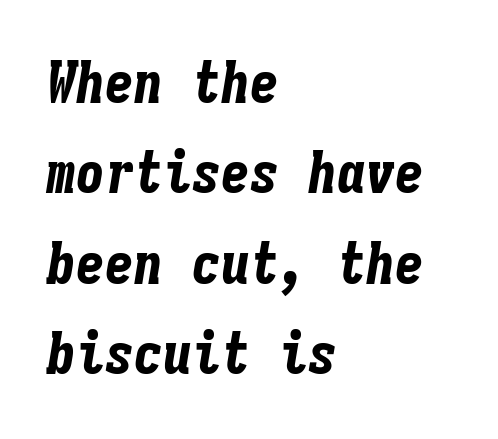
{"italic": "yes", "lean": "right", "slant_degrees": 9, "bold": "yes", "weight": "bold", "width": "condensed", "stroke_contrast": "low", "x_height": "medium", "monospaced": "yes", "underline": "no", "align": "left", "line_spacing": "normal", "line_spacing_ratio": 1.56, "letter_spacing": "normal", "letter_spacing_em": 0.0, "glyph_px": 58}
